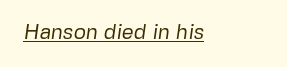
The image shows 21 px text type; set left-aligned, normal letter spacing, underlined.
